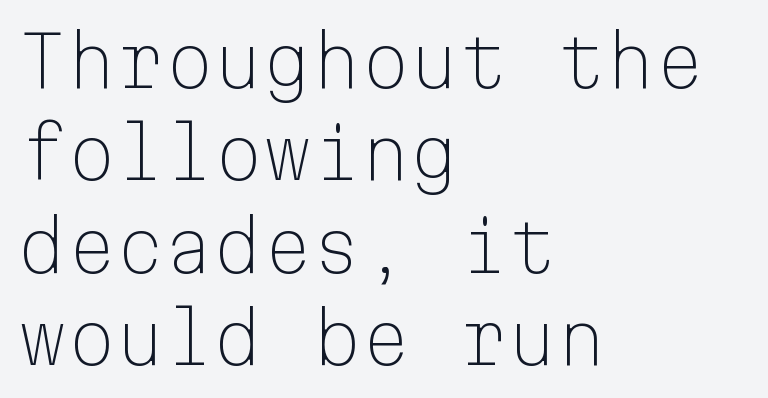
Spacing between characters is what you'd get straight out of the box. One-word summary of the alignment: left. Think of a typewriter: that constant character pitch is what you see here. The lettering stays uniformly vertical, giving the passage a roman look. Vertical stems look standard width or narrower in stroke. Has an underline been added? It has not.
